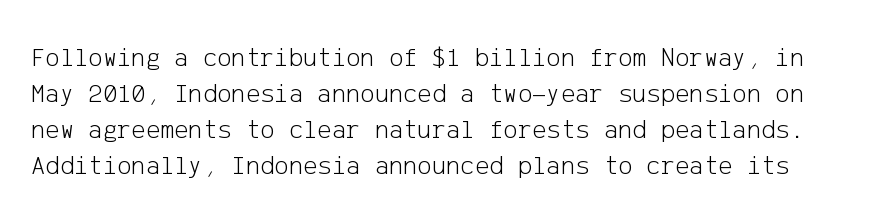
The image shows 27 px text type, upright; set normal line spacing (1.33x), normal letter spacing, not underlined.
